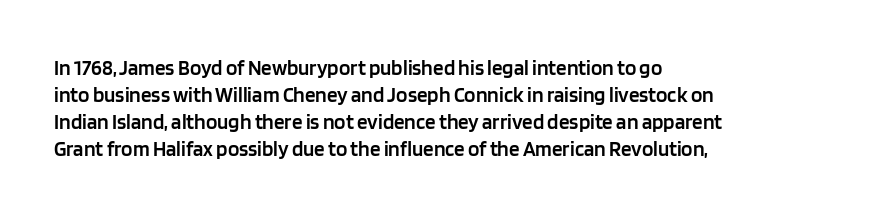
The image shows 21 px text type, upright; set left-aligned, normal line spacing (1.28x), normal letter spacing, not underlined.
